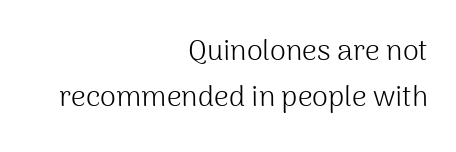
The specimen reads as upright at a glance. Bold? No — there's no thickening of the strokes. You could not count columns in this text — the font is proportionally spaced. Spacing between characters is what you'd get straight out of the box.
